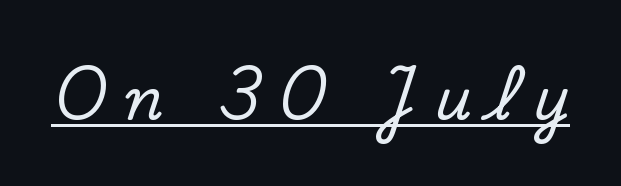
Letterform terminals end in serifs throughout the passage. The face used here is proportionally spaced, like ordinary book or web type. This sample carries an underscore along the baseline area. Compared with typical body copy, the letter spacing here is much looser.
